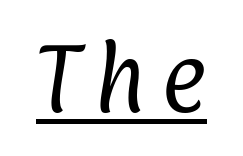
Q: Is the text bold? A: No.
Q: Is the typeface a serif or a sans-serif typeface? A: Sans-serif.
Q: Is the text underlined? A: Yes.
Q: Is the spacing between letters normal or unusually wide? A: Unusually wide.
Q: Width (condensed, normal, or wide)? A: Condensed.
Q: Stroke contrast? A: Low.
Q: x-height? A: Medium.
Q: Monospaced? A: No.
